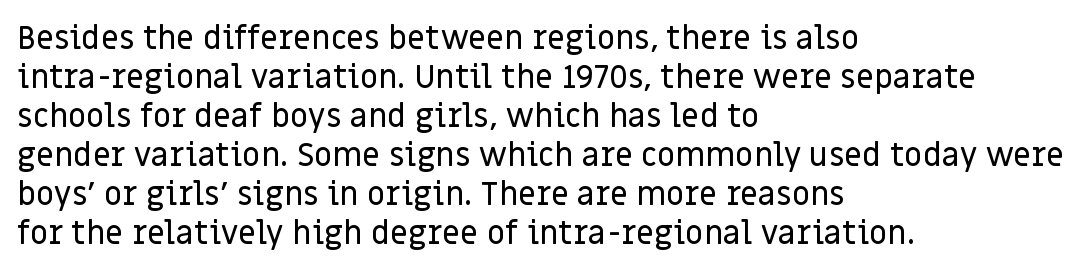
Check the space under the baseline: it is left empty. Think of a printed novel: that variable character pitch is what you see here. Unlike italic type, these characters show no tilt at all. Tracking value appears to be zero — textbook default spacing. Short and long lines alike share a common starting point at left.
